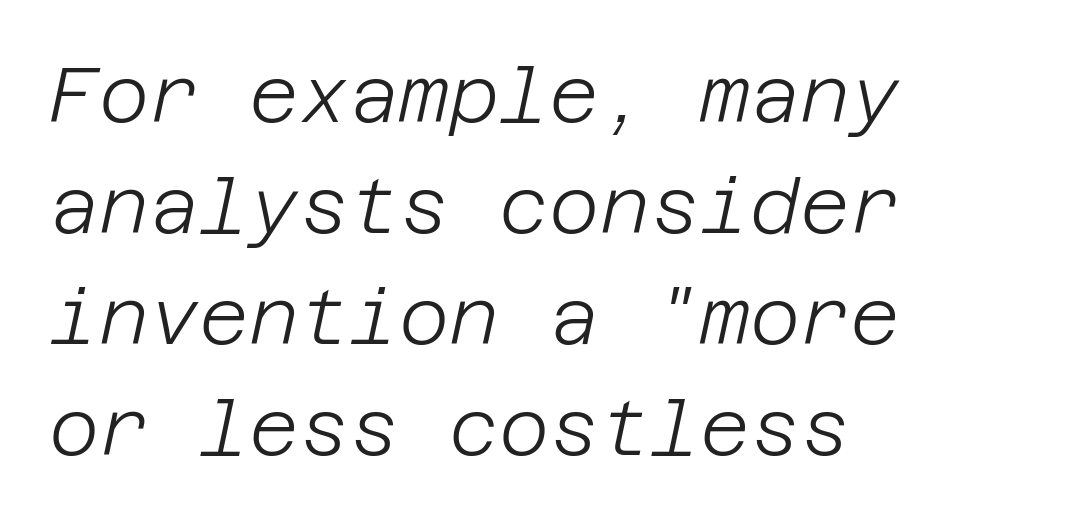
Q: Is the text bold? A: No.
Q: Is the text italic (slanted)? A: Yes, it leans right by about 12 degrees.
Q: Is the text underlined? A: No.
Q: How is the paragraph aligned? A: Left-aligned.
Q: Is the spacing between letters normal or unusually wide? A: Normal.
Q: Is the spacing between lines tight, normal or loose? A: Normal.
Q: Width (condensed, normal, or wide)? A: Normal.
Q: Stroke contrast? A: Low.
Q: x-height? A: Large.
